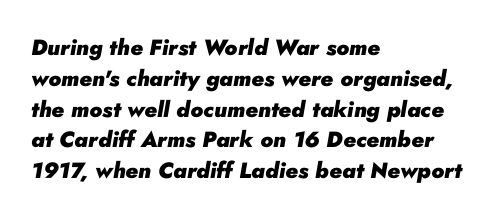
Q: Is the text bold? A: Yes.
Q: Is the text italic (slanted)? A: Yes, it leans right by about 10 degrees.
Q: Is the text underlined? A: No.
Q: How is the paragraph aligned? A: Left-aligned.
Q: Is the spacing between letters normal or unusually wide? A: Normal.
Q: Is the spacing between lines tight, normal or loose? A: Normal.
